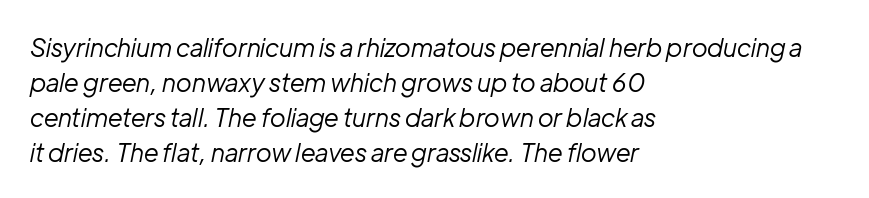
Q: Is the text bold? A: No.
Q: Is the text italic (slanted)? A: Yes, it leans right by about 12 degrees.
Q: Is the text underlined? A: No.
Q: How is the paragraph aligned? A: Left-aligned.
Q: Is the spacing between letters normal or unusually wide? A: Normal.
Q: Is the spacing between lines tight, normal or loose? A: Normal.
